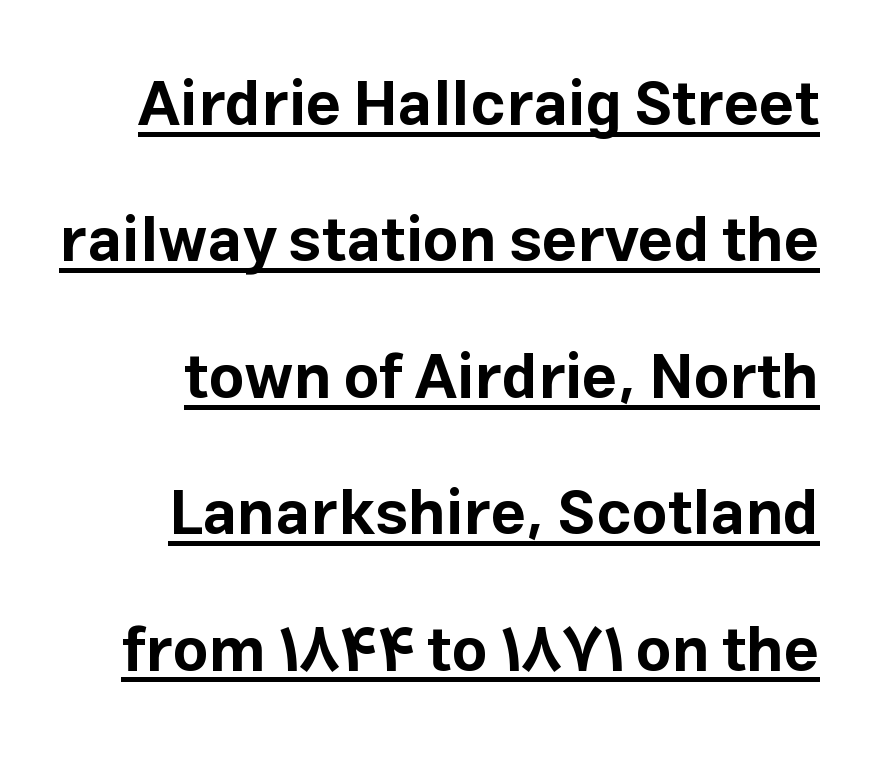
{"serif": "no", "italic": "no", "bold": "yes", "weight": "bold", "width": "normal", "stroke_contrast": "low", "x_height": "medium", "monospaced": "no", "underline": "yes", "align": "right", "line_spacing": "loose", "line_spacing_ratio": 2.2, "letter_spacing": "normal", "letter_spacing_em": 0.0, "glyph_px": 62}
